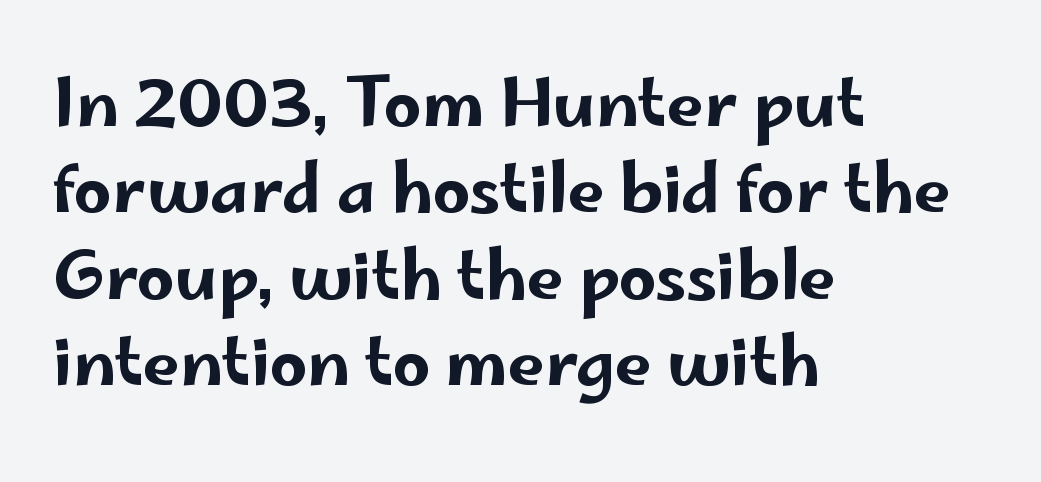
Q: Is the text italic (slanted)? A: No, it is upright.
Q: Is the typeface a serif or a sans-serif typeface? A: Sans-serif.
Q: Is the text underlined? A: No.
Q: How is the paragraph aligned? A: Left-aligned.
Q: Is the spacing between letters normal or unusually wide? A: Normal.
Q: Is the spacing between lines tight, normal or loose? A: Normal.
Q: Width (condensed, normal, or wide)? A: Wide.
Q: Stroke contrast? A: Low.
Q: x-height? A: Small.
Q: Monospaced? A: No.
